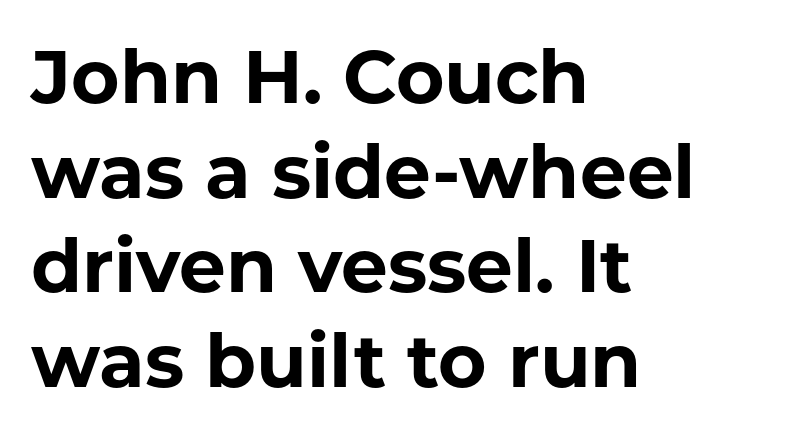
The image shows 74 px bold sans-serif type, upright; set left-aligned, normal line spacing (1.28x), normal letter spacing, not underlined; low stroke contrast and a medium x-height.
